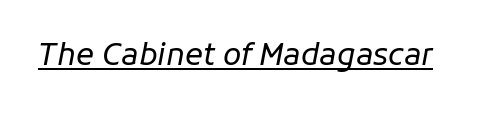
Emphasis-style slanted type is in use. The rendering uses natural spacing where letterforms have individual widths. This sample uses plain, unmodified letter spacing. The string is rendered with underlining switched on. The cut favours lightness, reaching ordinary text weight at its darkest.
